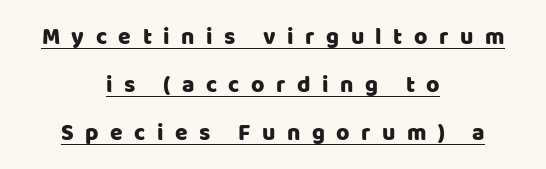
{"italic": "no", "underline": "yes", "align": "center", "line_spacing": "loose", "line_spacing_ratio": 2.09, "letter_spacing": "wide", "letter_spacing_em": 0.5, "glyph_px": 23}
